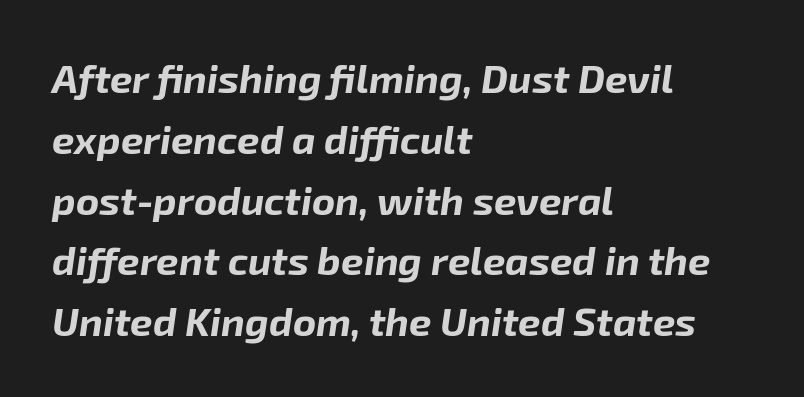
{"italic": "yes", "lean": "right", "slant_degrees": 8, "bold": "yes", "weight": "bold", "width": "normal", "stroke_contrast": "low", "x_height": "medium", "monospaced": "no", "underline": "no", "align": "left", "line_spacing": "normal", "line_spacing_ratio": 1.52, "letter_spacing": "normal", "letter_spacing_em": 0.0, "glyph_px": 40}
